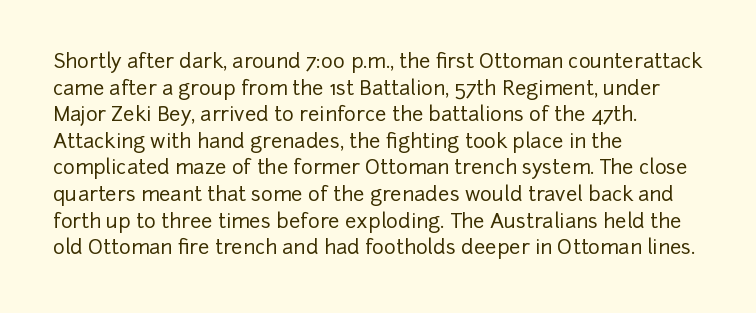
Q: Is the text italic (slanted)? A: No, it is upright.
Q: Is the text underlined? A: No.
Q: How is the paragraph aligned? A: Left-aligned.
Q: Is the spacing between letters normal or unusually wide? A: Normal.
Q: Is the spacing between lines tight, normal or loose? A: Normal.
